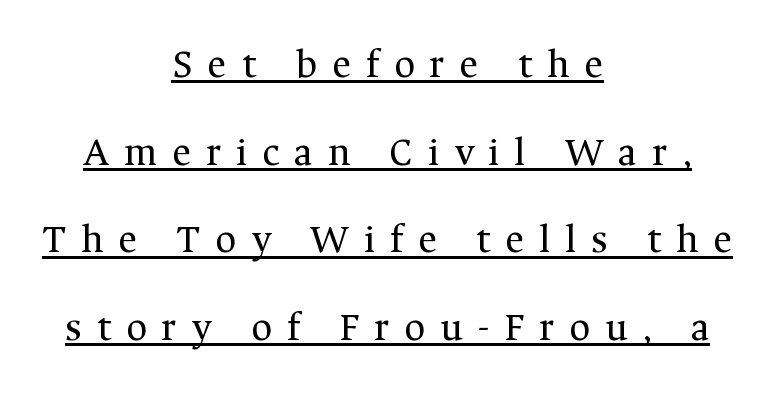
The image shows 41 px regular-weight serif type, upright; set centered, loose line spacing (2.14x), unusually wide letter spacing (+0.36 em), underlined; medium stroke contrast and a medium x-height.
